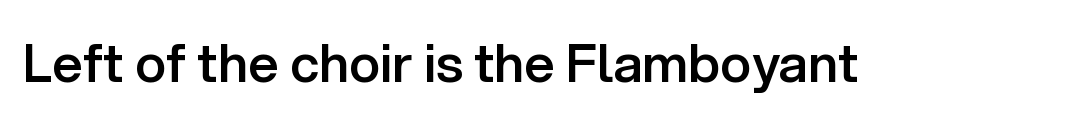
Nope, no serifs anywhere on these letters. Students, note that the glyphs here touch the page at normal intervals. The specimen reads as upright at a glance. Do the characters align in a grid? No, the font is proportional. Underline: absent.
